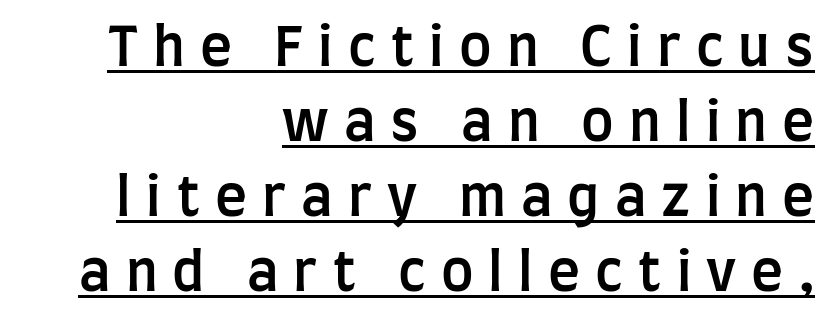
The image shows 54 px semibold, condensed sans-serif type, upright; set right-aligned, normal line spacing (1.39x), unusually wide letter spacing (+0.28 em), underlined; low stroke contrast and a large x-height.
